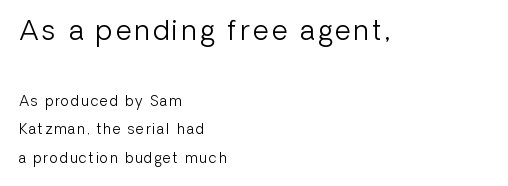
Q: Is the text bold? A: No.
Q: Is the text italic (slanted)? A: No, it is upright.
Q: Is the text underlined? A: No.
Q: How is the paragraph aligned? A: Left-aligned.
Q: Is the spacing between lines tight, normal or loose? A: Loose.
Q: Which block of text is set in a larger size, the first (top) or the second (bottom)? A: The first (top) one.
